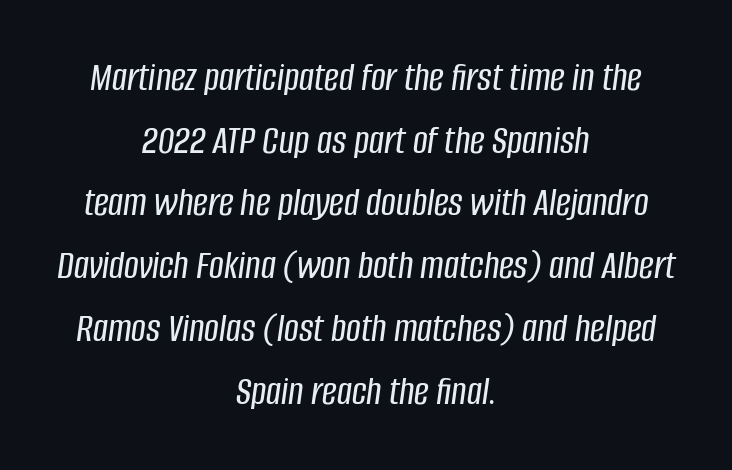
The image shows 41 px condensed type, italic (leaning right); set centered, normal line spacing (1.53x), normal letter spacing, not underlined; low stroke contrast and a large x-height.
